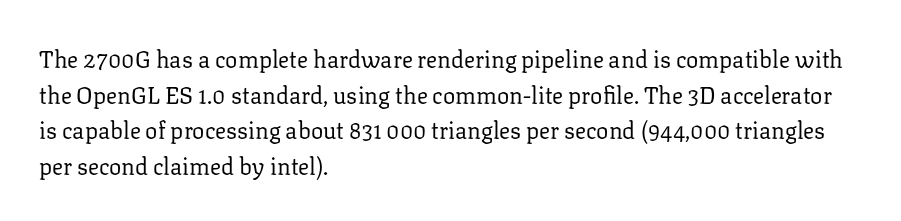
The image shows 23 px text type, upright; set left-aligned, normal line spacing (1.55x), normal letter spacing, not underlined.
